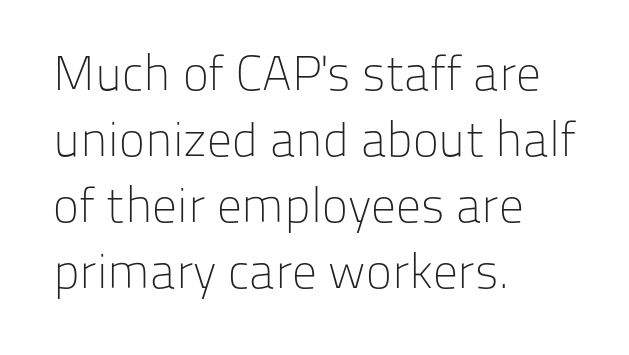
No extra ink here — the face is not bold. The specimen reads as upright at a glance. The horizontal fit of the characters is conventional and even. This rendering uses left alignment, leaving the right contour irregular.
